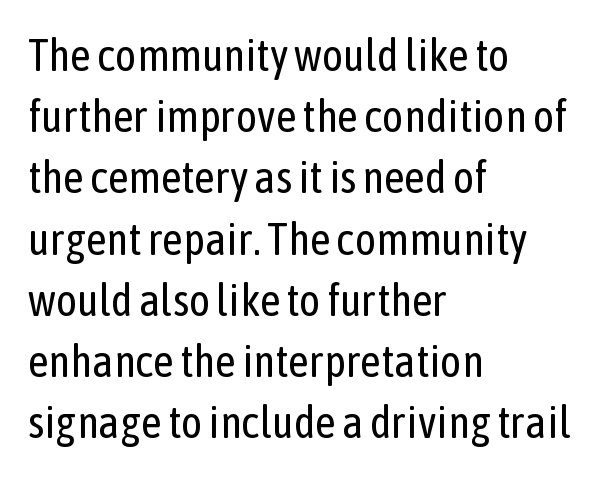
The zone under the glyphs is completely vacant. This is roman type, the default non-slanted kind. Spacing verdict: proportional, widths tailored to each character. Each new line begins a customary step beneath the previous one. Compared with typical body copy, the letter spacing here is the same.
